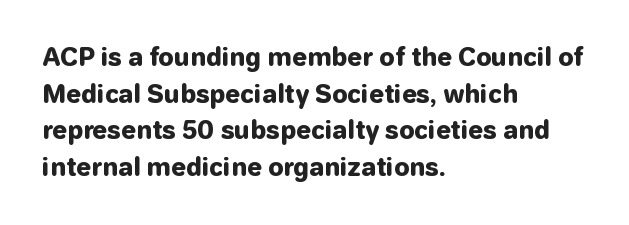
Q: Is the text bold? A: Yes.
Q: Is the text italic (slanted)? A: No, it is upright.
Q: Is the text underlined? A: No.
Q: How is the paragraph aligned? A: Left-aligned.
Q: Is the spacing between letters normal or unusually wide? A: Normal.
Q: Is the spacing between lines tight, normal or loose? A: Normal.
